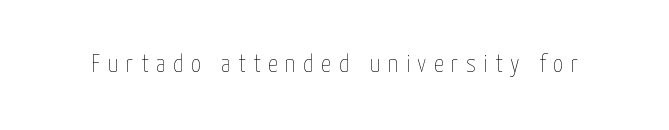
The image shows 25 px text type, upright; set unusually wide letter spacing (+0.3 em), not underlined.
